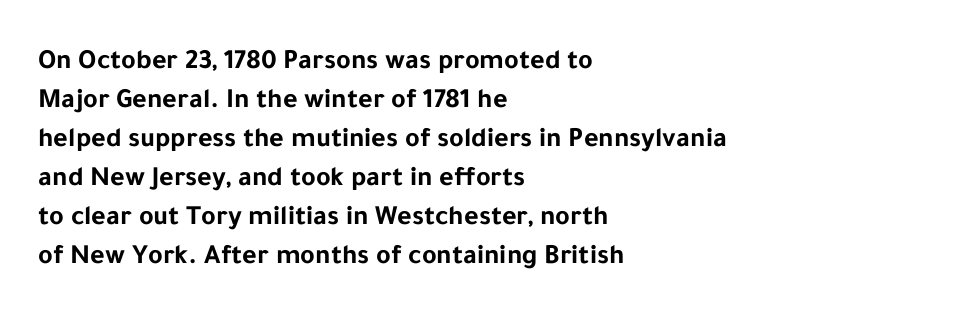
The image shows 28 px bold sans-serif type, upright; set left-aligned, normal line spacing (1.39x), normal letter spacing, not underlined; low stroke contrast and a medium x-height.
